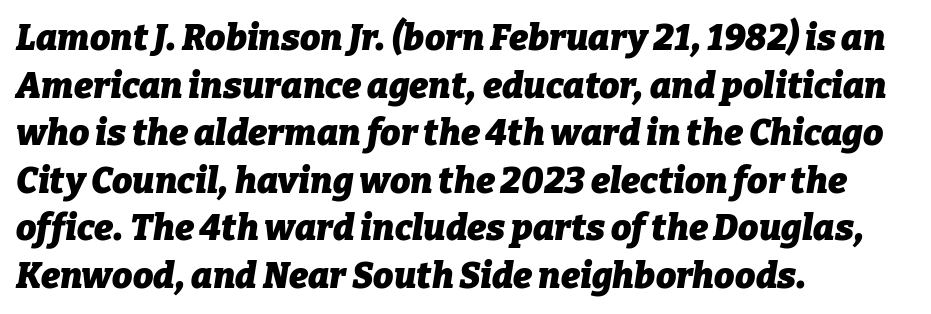
{"italic": "yes", "lean": "right", "slant_degrees": 9, "bold": "yes", "weight": "heavy", "width": "normal", "stroke_contrast": "low", "x_height": "medium", "monospaced": "no", "underline": "no", "align": "left", "line_spacing": "normal", "line_spacing_ratio": 1.32, "letter_spacing": "normal", "letter_spacing_em": 0.0, "glyph_px": 36}
